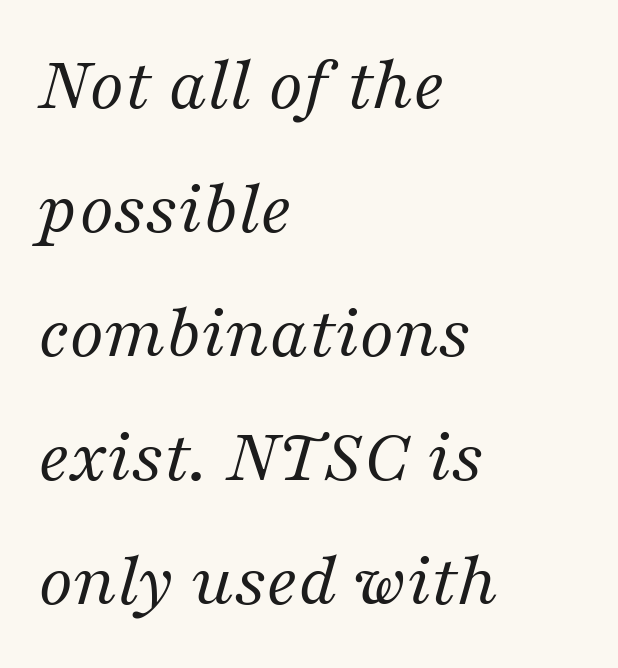
Descenders hang freely into open space. Line beginnings align vertically; line endings do not. Nothing unusual about the tracking: characters are spaced as the font intends. You can tell from the footed stems that serif type was used. The letters advance in unequal steps, a hallmark of proportional type. Designer's note — italics engaged.
